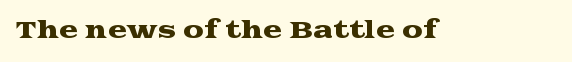
Q: Is the text italic (slanted)? A: No, it is upright.
Q: Is the text underlined? A: No.
Q: Is the spacing between letters normal or unusually wide? A: Normal.
